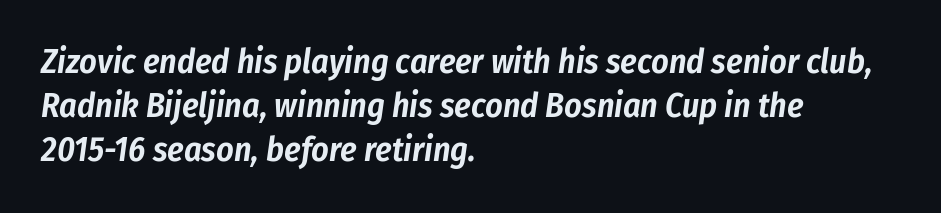
The image shows 34 px condensed type, italic (leaning right); set left-aligned, normal line spacing (1.3x), normal letter spacing, not underlined; low stroke contrast and a medium x-height.
